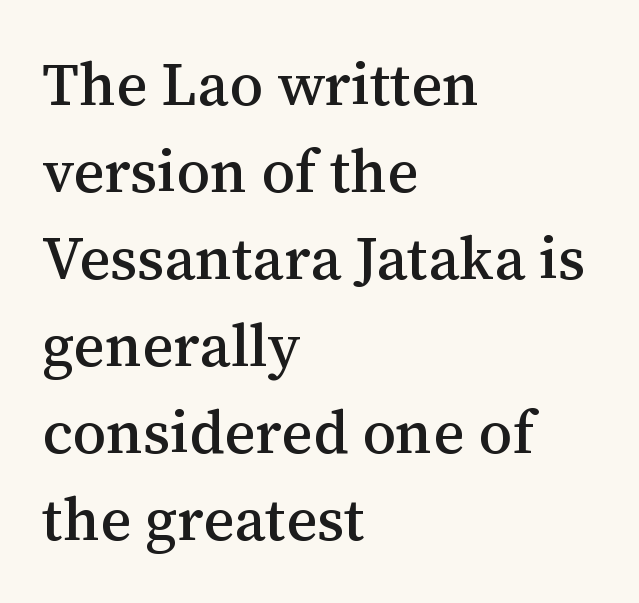
The image shows 60 px serif type, upright; set left-aligned, normal line spacing (1.45x), normal letter spacing, not underlined; medium stroke contrast and a medium x-height.
